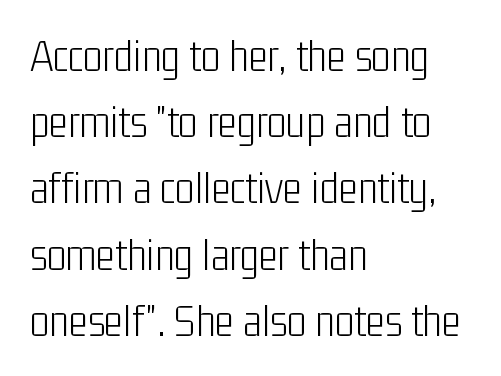
Q: Is the text bold? A: No.
Q: Is the text italic (slanted)? A: No, it is upright.
Q: Is the typeface a serif or a sans-serif typeface? A: Sans-serif.
Q: Is the text underlined? A: No.
Q: How is the paragraph aligned? A: Left-aligned.
Q: Is the spacing between letters normal or unusually wide? A: Normal.
Q: Is the spacing between lines tight, normal or loose? A: Normal.
Q: Width (condensed, normal, or wide)? A: Condensed.
Q: Stroke contrast? A: Low.
Q: x-height? A: Medium.
Q: Monospaced? A: No.
